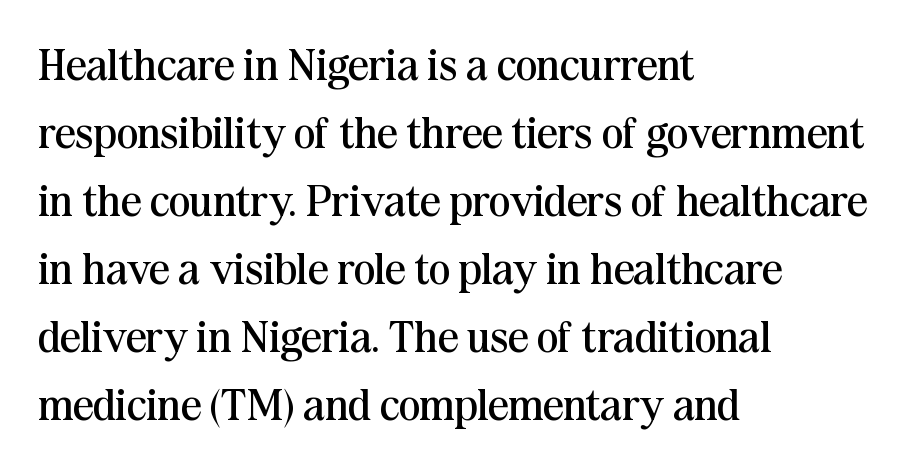
Q: Is the text bold? A: No.
Q: Is the text italic (slanted)? A: No, it is upright.
Q: Is the typeface a serif or a sans-serif typeface? A: Serif.
Q: Is the text underlined? A: No.
Q: How is the paragraph aligned? A: Left-aligned.
Q: Is the spacing between letters normal or unusually wide? A: Normal.
Q: Is the spacing between lines tight, normal or loose? A: Normal.
Q: Width (condensed, normal, or wide)? A: Normal.
Q: Stroke contrast? A: Medium.
Q: x-height? A: Medium.
Q: Monospaced? A: No.
